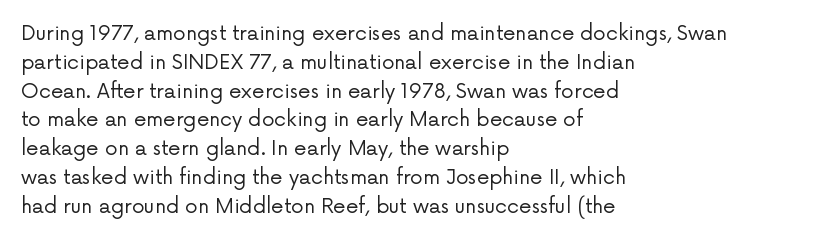
The image shows 20 px text type, upright; set left-aligned, normal line spacing (1.44x), normal letter spacing, not underlined.
